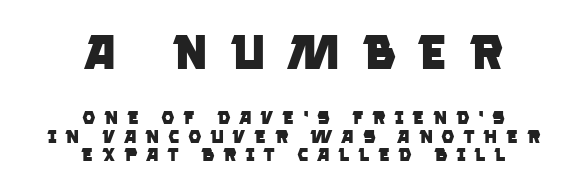
{"serif": "no", "bold": "yes", "weight": "heavy", "width": "normal", "stroke_contrast": "low", "x_height": "large", "monospaced": "no", "underline": "no", "align": "center", "line_spacing": "tight", "line_spacing_ratio": 0.96, "letter_spacing": "wide", "letter_spacing_em": 0.44, "larger_block": "first", "size_ratio": 2.53, "glyph_px": 48}
